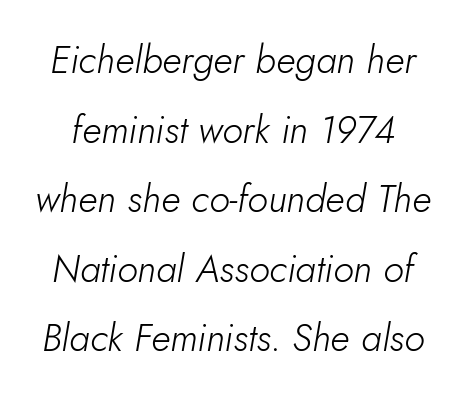
This sample uses an oblique cut, with every glyph tilted off the vertical. Each stroke keeps to a modest, everyday thickness or less. Decoration check: the copy has no underline. Think of a printed novel: that variable character pitch is what you see here. Glyph-to-glyph distance matches everyday printed text.
